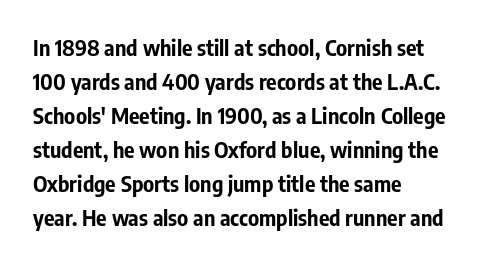
{"italic": "no", "bold": "yes", "underline": "no", "align": "left", "line_spacing": "normal", "line_spacing_ratio": 1.55, "letter_spacing": "normal", "letter_spacing_em": 0.0, "glyph_px": 22}
